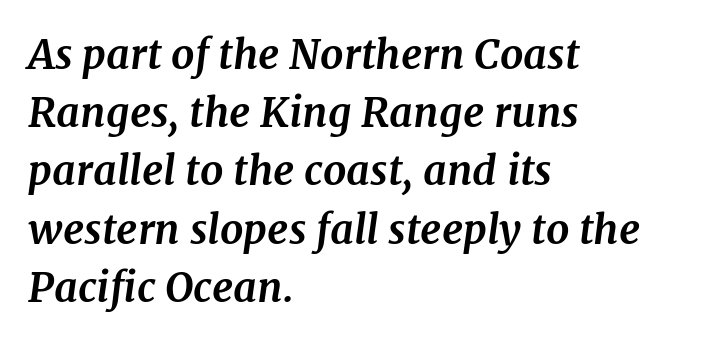
Q: Is the text bold? A: Yes.
Q: Is the text italic (slanted)? A: Yes, it leans right by about 7 degrees.
Q: Is the typeface a serif or a sans-serif typeface? A: Serif.
Q: Is the text underlined? A: No.
Q: How is the paragraph aligned? A: Left-aligned.
Q: Is the spacing between letters normal or unusually wide? A: Normal.
Q: Is the spacing between lines tight, normal or loose? A: Normal.
Q: Width (condensed, normal, or wide)? A: Normal.
Q: Stroke contrast? A: Medium.
Q: x-height? A: Medium.
Q: Monospaced? A: No.
